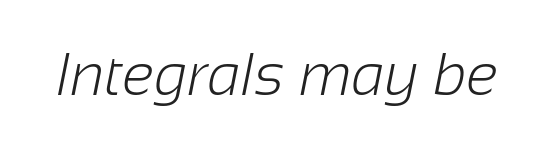
{"serif": "no", "bold": "no", "weight": "light", "width": "normal", "stroke_contrast": "low", "x_height": "medium", "monospaced": "no", "underline": "no", "letter_spacing": "normal", "letter_spacing_em": 0.0, "glyph_px": 60}
